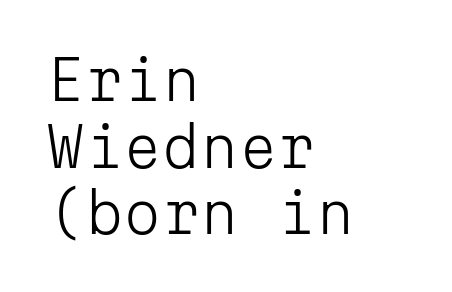
The image shows 55 px light sans-serif type, upright, monospaced; set left-aligned, line spacing 1.21x, normal letter spacing, not underlined; low stroke contrast and a medium x-height.
